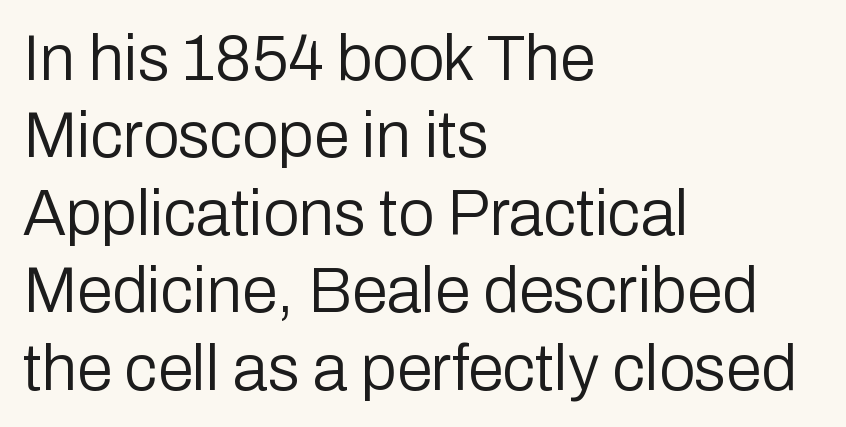
Q: Is the text bold? A: No.
Q: Is the text italic (slanted)? A: No, it is upright.
Q: Is the typeface a serif or a sans-serif typeface? A: Sans-serif.
Q: Is the text underlined? A: No.
Q: How is the paragraph aligned? A: Left-aligned.
Q: Is the spacing between letters normal or unusually wide? A: Normal.
Q: Width (condensed, normal, or wide)? A: Normal.
Q: Stroke contrast? A: Low.
Q: x-height? A: Medium.
Q: Monospaced? A: No.
